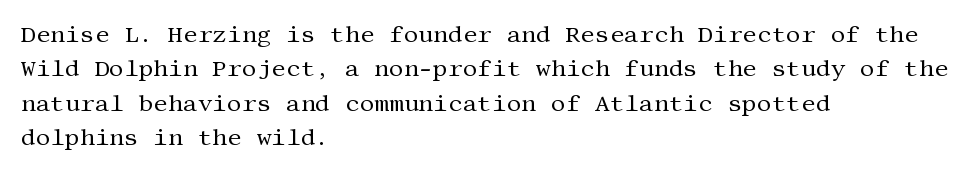
The vertical gap from one line to the next is medium. These lines were composed using upright roman letters. Horizontal alignment here is leftward, the default for most running prose. The gaps between neighbouring characters are ordinary and unremarkable. Weight: regular or lighter.
